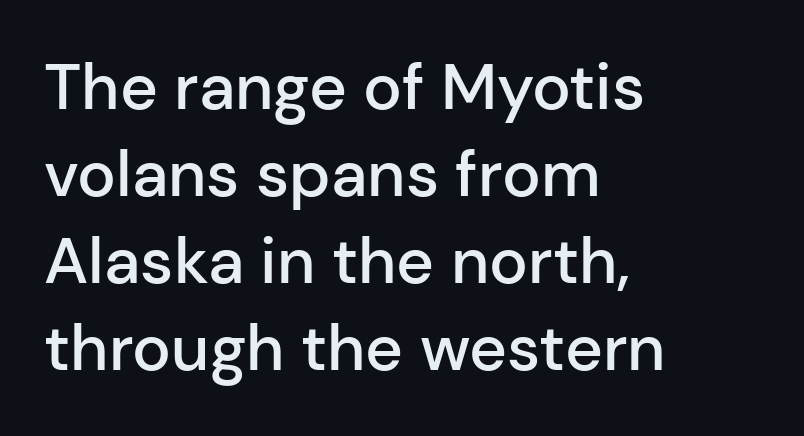
Q: Is the text bold? A: Semi-bold.
Q: Is the text italic (slanted)? A: No, it is upright.
Q: Is the typeface a serif or a sans-serif typeface? A: Sans-serif.
Q: Is the text underlined? A: No.
Q: How is the paragraph aligned? A: Left-aligned.
Q: Is the spacing between letters normal or unusually wide? A: Normal.
Q: Is the spacing between lines tight, normal or loose? A: Normal.
Q: Width (condensed, normal, or wide)? A: Normal.
Q: Stroke contrast? A: Low.
Q: x-height? A: Medium.
Q: Monospaced? A: No.
